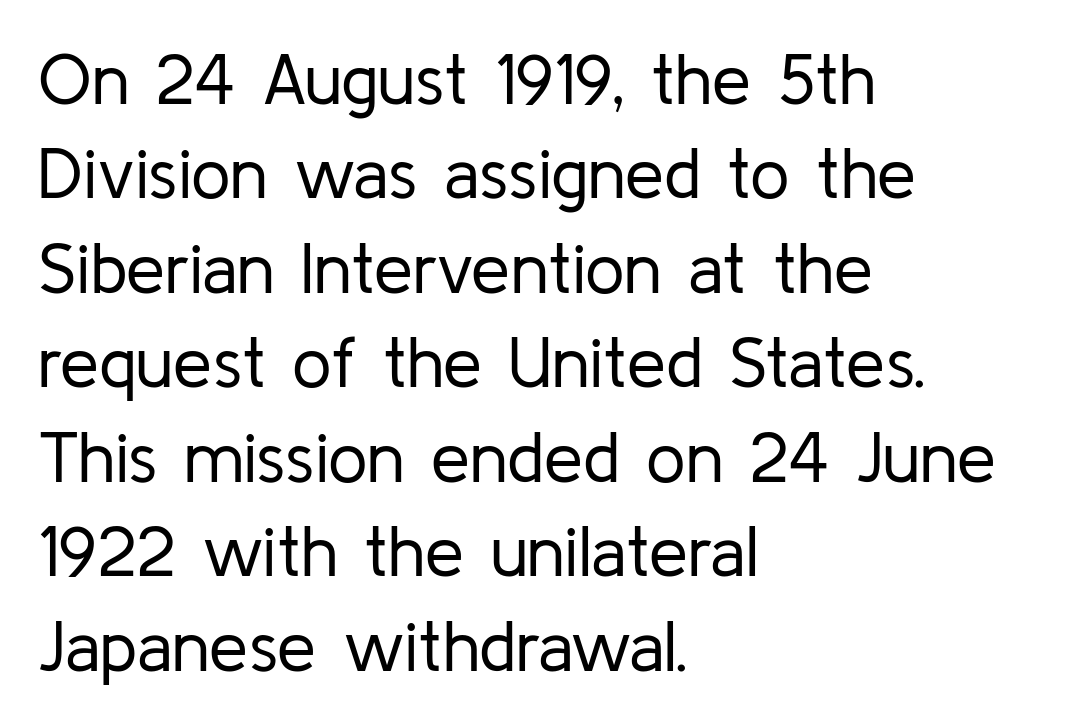
{"serif": "no", "italic": "no", "bold": "no", "weight": "regular", "width": "normal", "stroke_contrast": "low", "x_height": "medium", "monospaced": "no", "underline": "no", "align": "left", "line_spacing": "normal", "line_spacing_ratio": 1.35, "letter_spacing": "normal", "letter_spacing_em": 0.0, "glyph_px": 70}
